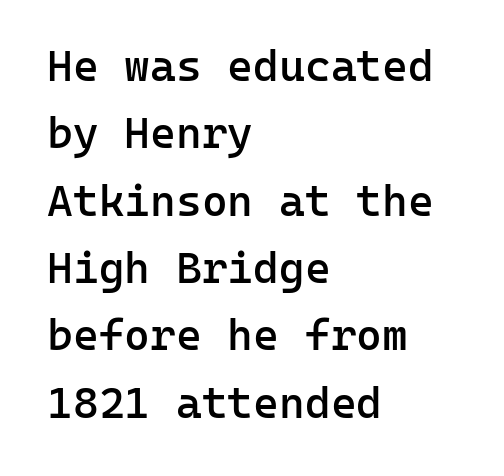
The image shows 44 px semibold sans-serif type, upright, monospaced; set left-aligned, normal line spacing (1.53x), normal letter spacing, not underlined; low stroke contrast and a medium x-height.
